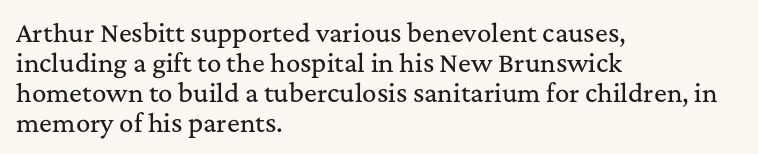
The image shows 24 px text type, upright; set left-aligned, normal line spacing (1.25x), normal letter spacing, not underlined.
